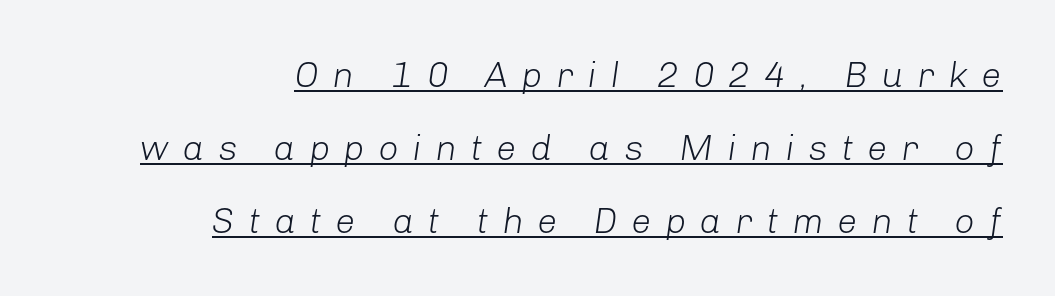
Visually the block forms a straight wall on the right and a jagged coastline on the left. The designer dialed line spacing up above the default. The face used here appears with an underline applied. Tracking value appears strongly positive — letters spread wide. Observe the lean: these are italic letterforms.
